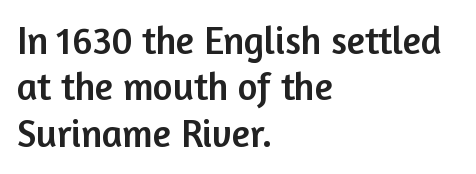
The specimen omits any rule beneath the text block's lines. Reading down the block, your eye returns to a fixed left position each line. The letters advance in unequal steps, a hallmark of proportional type. Observe the ordinary spacing: letters are neighbours, not strangers. Nope, not italic — everything's standing straight. This rendering employs a face without finishing strokes, i.e., a sans-serif.
